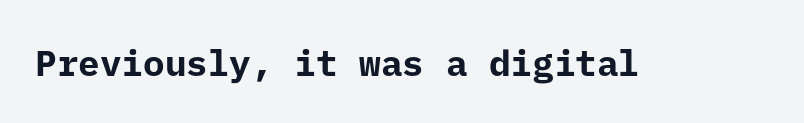
Q: Is the text bold? A: Yes.
Q: Is the text italic (slanted)? A: No, it is upright.
Q: Is the typeface a serif or a sans-serif typeface? A: Sans-serif.
Q: Is the text underlined? A: No.
Q: Is the spacing between letters normal or unusually wide? A: Normal.
Q: Width (condensed, normal, or wide)? A: Normal.
Q: Stroke contrast? A: Low.
Q: x-height? A: Medium.
